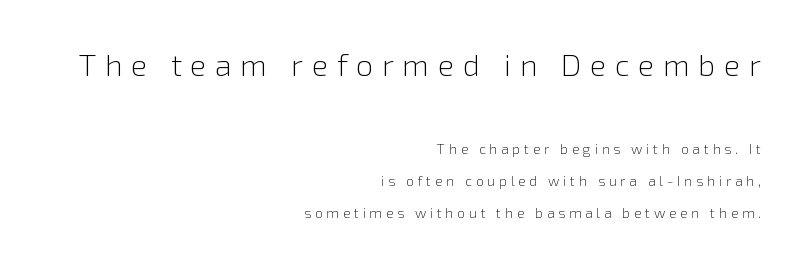
Q: Is the text bold? A: No.
Q: Is the text italic (slanted)? A: No, it is upright.
Q: Is the typeface a serif or a sans-serif typeface? A: Sans-serif.
Q: Is the text underlined? A: No.
Q: How is the paragraph aligned? A: Right-aligned.
Q: Is the spacing between letters normal or unusually wide? A: Unusually wide.
Q: Is the spacing between lines tight, normal or loose? A: Loose.
Q: Which block of text is set in a larger size, the first (top) or the second (bottom)? A: The first (top) one.
Q: Width (condensed, normal, or wide)? A: Normal.
Q: Stroke contrast? A: Low.
Q: x-height? A: Medium.
Q: Monospaced? A: No.
